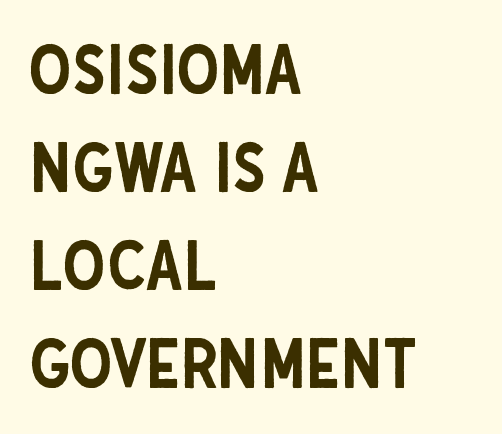
Short note: letters normally spaced. Left-aligned paragraph, ragged on the right. The type family on display is of the sans-serif kind. The specimen reads as upright at a glance. Varying glyph widths throughout — classic text-font behaviour.
